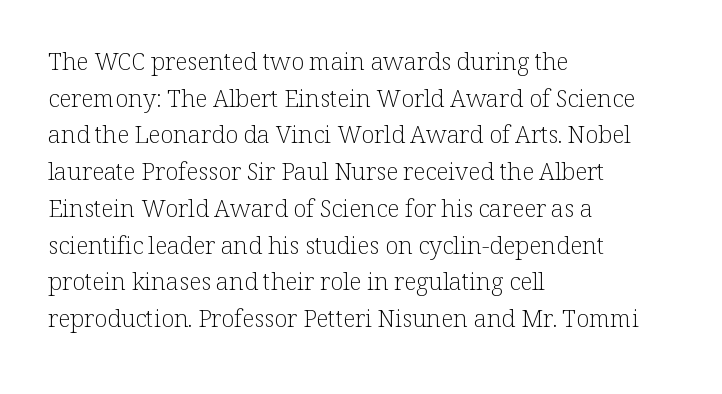
Q: Is the text bold? A: No.
Q: Is the text italic (slanted)? A: No, it is upright.
Q: Is the text underlined? A: No.
Q: How is the paragraph aligned? A: Left-aligned.
Q: Is the spacing between letters normal or unusually wide? A: Normal.
Q: Is the spacing between lines tight, normal or loose? A: Normal.
